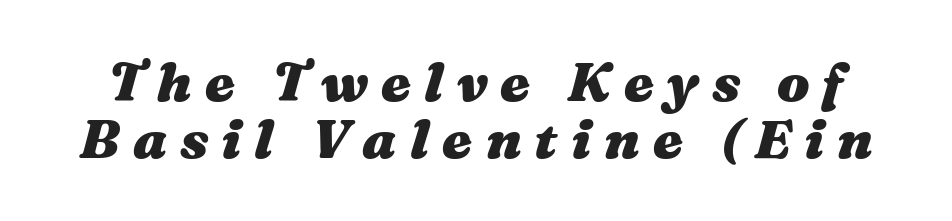
The image shows 54 px heavy, wide type, italic (leaning right); set tight line spacing (1.06x), unusually wide letter spacing (+0.24 em), not underlined; medium stroke contrast and a medium x-height.
